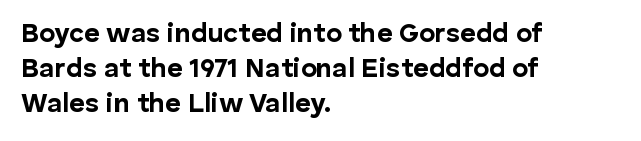
{"italic": "no", "bold": "yes", "underline": "no", "align": "left", "line_spacing": "normal", "line_spacing_ratio": 1.3, "letter_spacing": "normal", "letter_spacing_em": 0.0, "glyph_px": 27}
